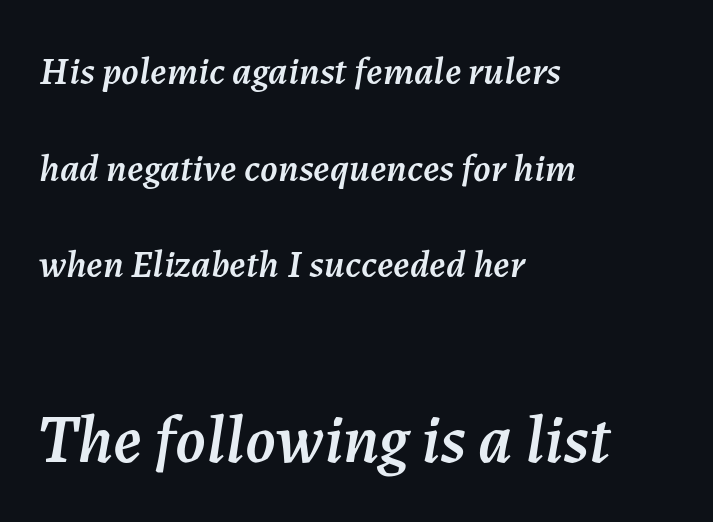
Compared with ordinary roman type, these characters are visibly tilted. The baseline area is clear. The horizontal fit of the characters is conventional and even. Horizontally, the lines are justified to the leading edge only. Looks like regular typesetting: each glyph gets only the width it needs.
